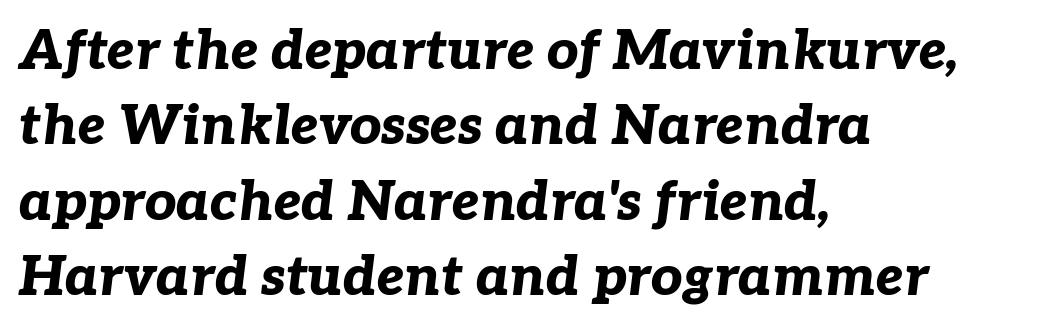
Q: Is the text bold? A: Yes.
Q: Is the text italic (slanted)? A: Yes, it leans right by about 7 degrees.
Q: Is the text underlined? A: No.
Q: How is the paragraph aligned? A: Left-aligned.
Q: Is the spacing between letters normal or unusually wide? A: Normal.
Q: Is the spacing between lines tight, normal or loose? A: Normal.
Q: Width (condensed, normal, or wide)? A: Normal.
Q: Stroke contrast? A: Low.
Q: x-height? A: Medium.
Q: Monospaced? A: No.
